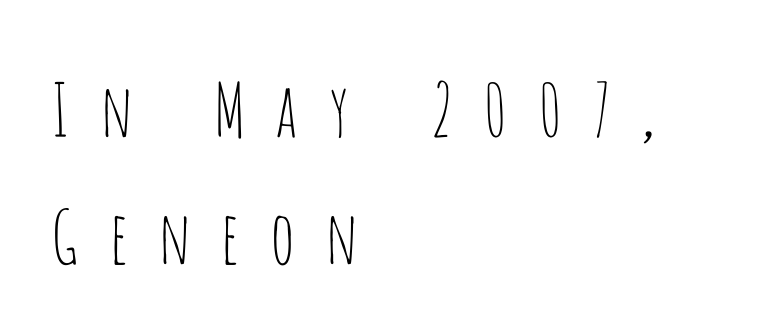
A typesetter would call this heavily tracked-out type. Grotesque or geometric, the face here clearly has no serifs. Has an underline been added? It has not. One-word summary of the alignment: left. The typography opts for an upright posture over an oblique one. The font is comparable to plain body text, perhaps lighter.
